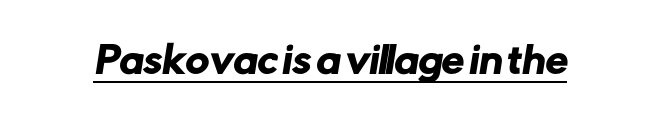
Q: Is the typeface a serif or a sans-serif typeface? A: Sans-serif.
Q: Is the text underlined? A: Yes.
Q: Is the spacing between letters normal or unusually wide? A: Normal.
Q: Width (condensed, normal, or wide)? A: Normal.
Q: Stroke contrast? A: Low.
Q: x-height? A: Medium.
Q: Monospaced? A: No.
